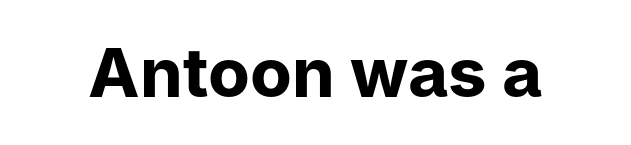
Q: Is the text bold? A: Yes.
Q: Is the text italic (slanted)? A: No, it is upright.
Q: Is the typeface a serif or a sans-serif typeface? A: Sans-serif.
Q: Is the text underlined? A: No.
Q: Is the spacing between letters normal or unusually wide? A: Normal.
Q: Width (condensed, normal, or wide)? A: Normal.
Q: Stroke contrast? A: Low.
Q: x-height? A: Medium.
Q: Monospaced? A: No.
